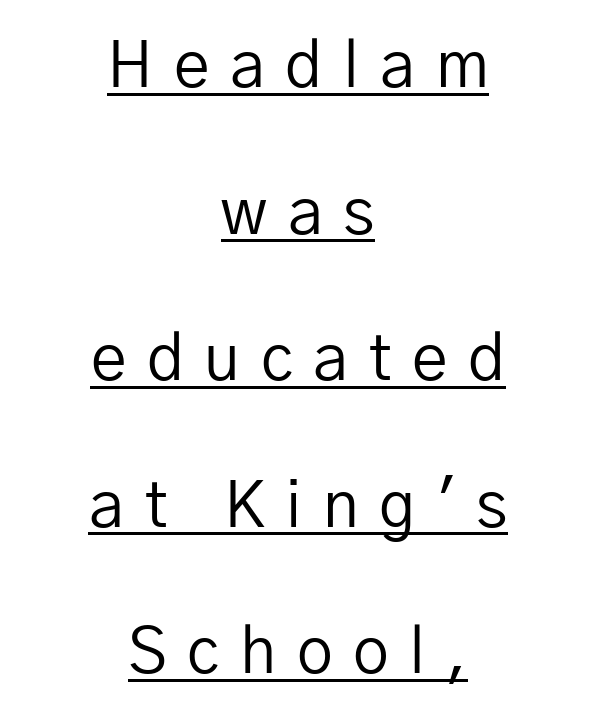
Q: Is the text bold? A: No.
Q: Is the text italic (slanted)? A: No, it is upright.
Q: Is the typeface a serif or a sans-serif typeface? A: Sans-serif.
Q: Is the text underlined? A: Yes.
Q: How is the paragraph aligned? A: Centered.
Q: Is the spacing between letters normal or unusually wide? A: Unusually wide.
Q: Is the spacing between lines tight, normal or loose? A: Loose.
Q: Width (condensed, normal, or wide)? A: Normal.
Q: Stroke contrast? A: Low.
Q: x-height? A: Medium.
Q: Monospaced? A: No.
